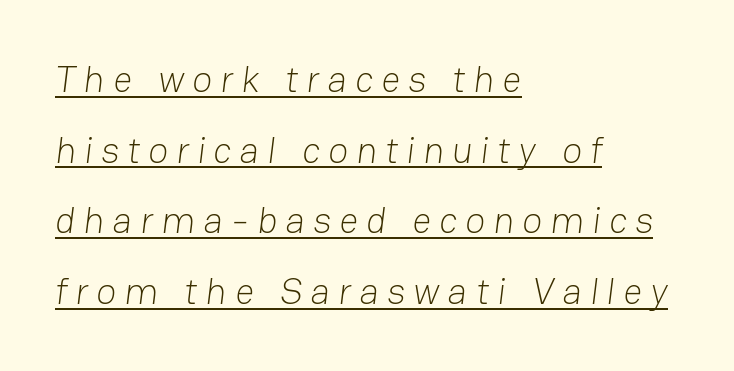
{"serif": "no", "bold": "no", "weight": "light", "width": "normal", "stroke_contrast": "low", "x_height": "medium", "monospaced": "no", "underline": "yes", "align": "left", "line_spacing": "loose", "line_spacing_ratio": 1.91, "letter_spacing": "wide", "letter_spacing_em": 0.22, "glyph_px": 37}
